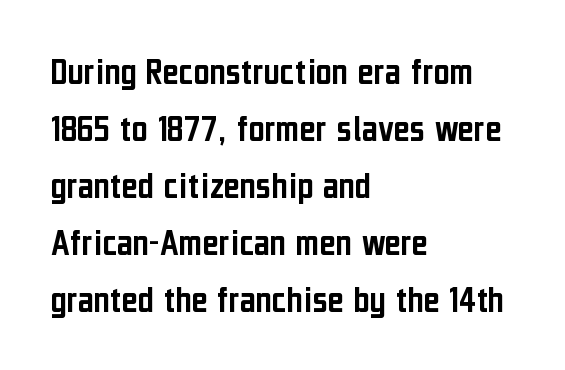
{"serif": "no", "italic": "no", "width": "condensed", "stroke_contrast": "low", "x_height": "medium", "monospaced": "no", "underline": "no", "align": "left", "line_spacing": "normal", "line_spacing_ratio": 1.46, "letter_spacing": "normal", "letter_spacing_em": 0.0, "glyph_px": 39}
